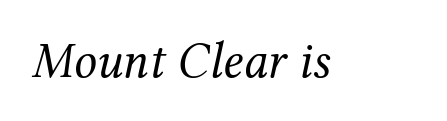
Q: Is the text bold? A: No.
Q: Is the text italic (slanted)? A: Yes, it leans right by about 12 degrees.
Q: Is the typeface a serif or a sans-serif typeface? A: Serif.
Q: Is the text underlined? A: No.
Q: Is the spacing between letters normal or unusually wide? A: Normal.
Q: Width (condensed, normal, or wide)? A: Normal.
Q: Stroke contrast? A: Medium.
Q: x-height? A: Medium.
Q: Monospaced? A: No.
